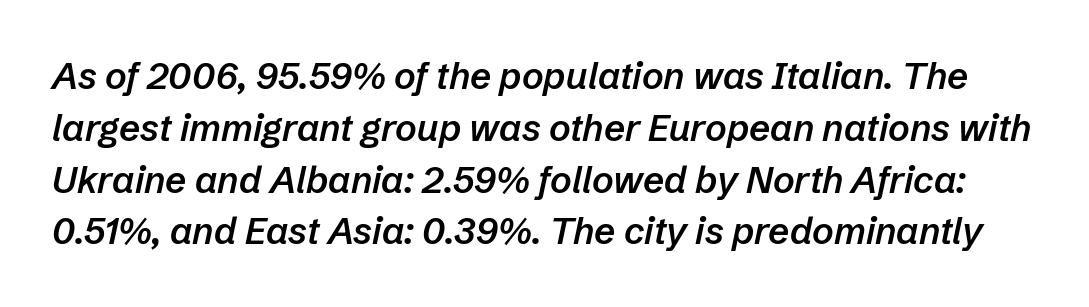
Each glyph is drawn with semibold strokes, heavier than normal yet not fully bold. The baseline area is clear. Italic? Definitely — the glyphs are oblique. Observe the ordinary spacing: letters are neighbours, not strangers. One glance says typical: line gaps are just what's usual. Think of a printed novel: that variable character pitch is what you see here.
